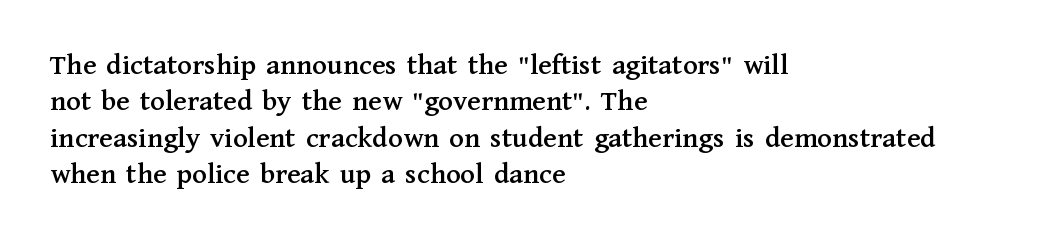
{"serif": "yes", "italic": "no", "width": "normal", "stroke_contrast": "medium", "x_height": "medium", "monospaced": "no", "underline": "no", "align": "left", "line_spacing_ratio": 1.21, "letter_spacing": "normal", "letter_spacing_em": 0.0, "glyph_px": 30}
